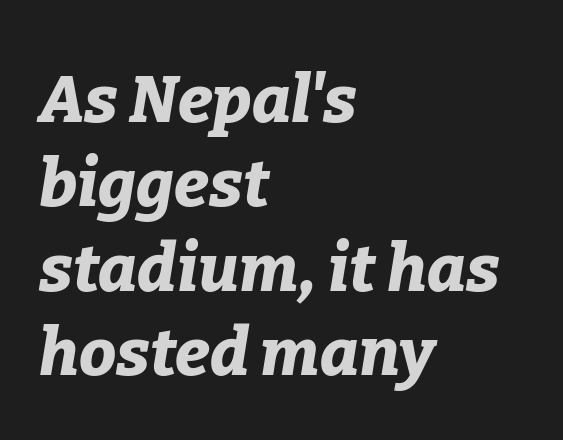
A clean baseline with only descenders dipping below it. Short and long lines alike share a common starting point at left. The lettering tilts uniformly, giving the passage an italic look. In terms of weight, the rendering is a true, heavy bold. Compared with typical paragraphs, the rows here are spaced about the same.
